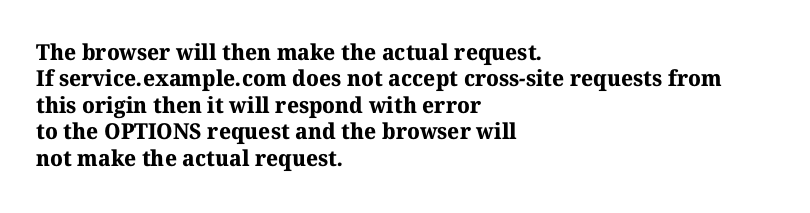
The lines in this sample share a left origin and differ only in where they stop. Underline: absent. The passage shown has conventional tracking throughout. How heavy is the stroke? Heavy — this is a bold.
